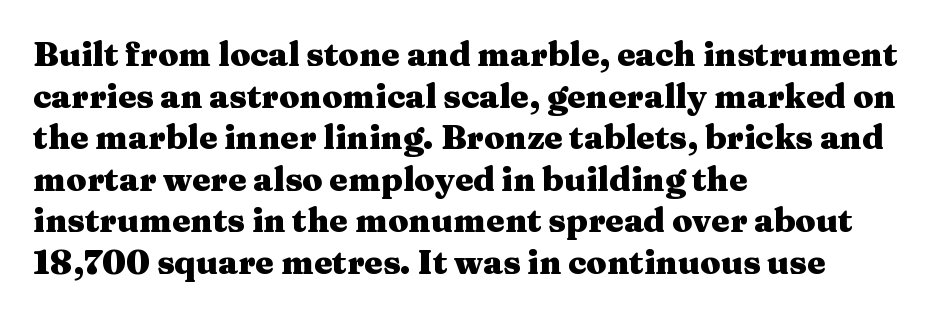
The image shows 33 px heavy, wide serif type, upright; set left-aligned, normal line spacing (1.26x), normal letter spacing, not underlined; medium stroke contrast and a medium x-height.
